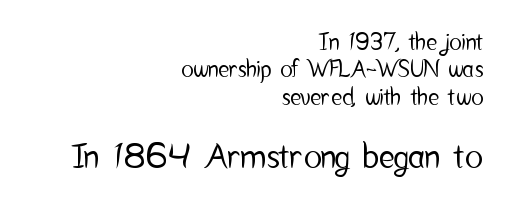
The lines in this sample share a right terminus and differ only in where they begin. Every stem runs plumb, perpendicular to the baseline. Top chunk: small. Bottom chunk: large. Regarding serifs, this sample does without them.
